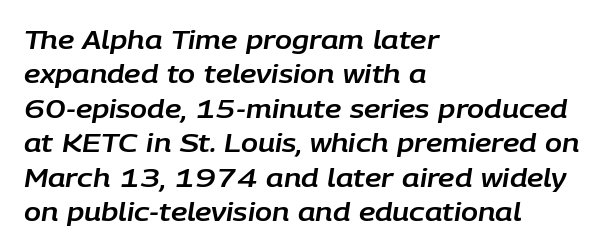
The image shows 25 px text type, italic (leaning right); set left-aligned, normal line spacing (1.38x), normal letter spacing, not underlined.
